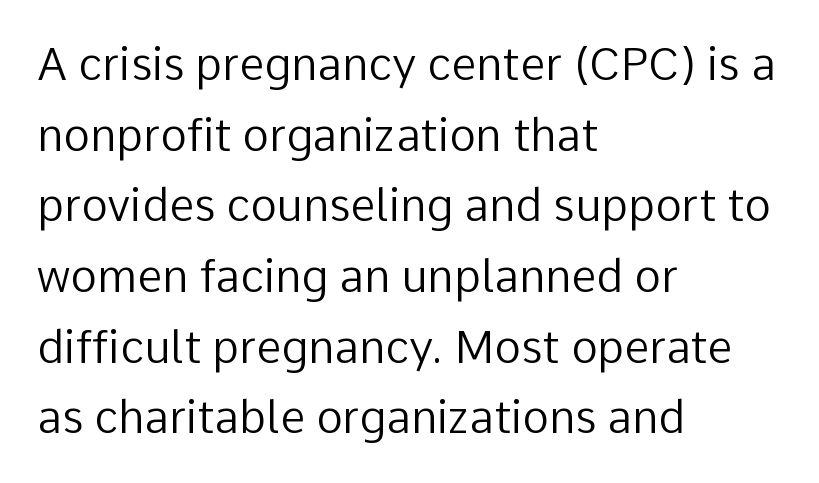
Q: Is the text bold? A: No.
Q: Is the text italic (slanted)? A: No, it is upright.
Q: Is the typeface a serif or a sans-serif typeface? A: Sans-serif.
Q: Is the text underlined? A: No.
Q: How is the paragraph aligned? A: Left-aligned.
Q: Is the spacing between letters normal or unusually wide? A: Normal.
Q: Is the spacing between lines tight, normal or loose? A: Normal.
Q: Width (condensed, normal, or wide)? A: Normal.
Q: Stroke contrast? A: Low.
Q: x-height? A: Medium.
Q: Monospaced? A: No.
